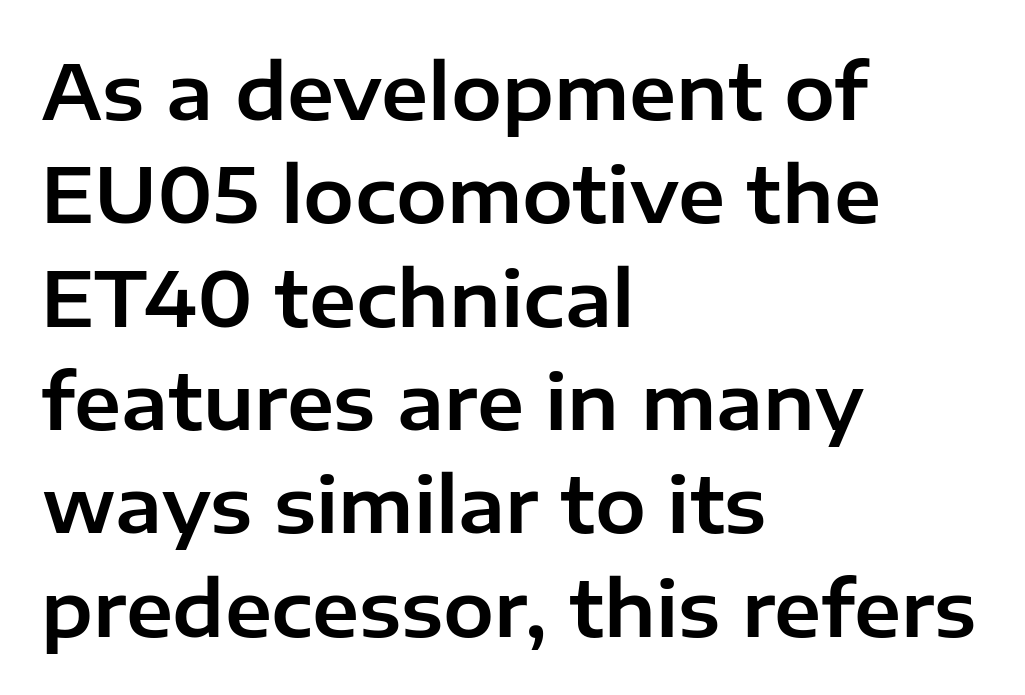
Q: Is the text italic (slanted)? A: No, it is upright.
Q: Is the typeface a serif or a sans-serif typeface? A: Sans-serif.
Q: Is the text underlined? A: No.
Q: How is the paragraph aligned? A: Left-aligned.
Q: Is the spacing between letters normal or unusually wide? A: Normal.
Q: Is the spacing between lines tight, normal or loose? A: Normal.
Q: Width (condensed, normal, or wide)? A: Normal.
Q: Stroke contrast? A: Low.
Q: x-height? A: Medium.
Q: Monospaced? A: No.
